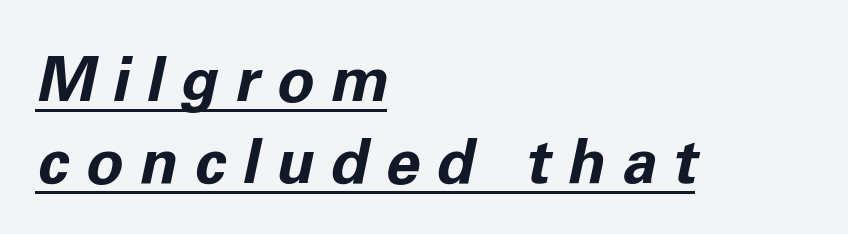
The image shows 62 px bold type, italic (leaning right); set left-aligned, normal line spacing (1.32x), unusually wide letter spacing (+0.27 em), underlined; low stroke contrast and a medium x-height.
